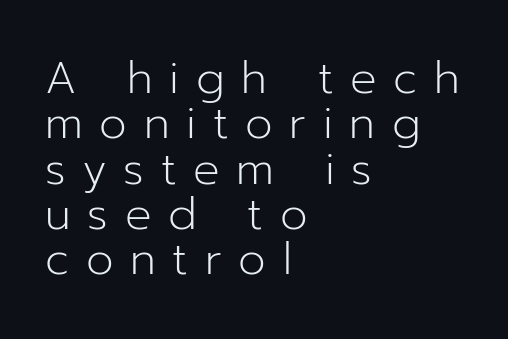
{"serif": "no", "italic": "no", "bold": "no", "weight": "light", "width": "normal", "stroke_contrast": "low", "x_height": "medium", "monospaced": "no", "underline": "no", "align": "left", "line_spacing": "tight", "line_spacing_ratio": 1.03, "letter_spacing": "wide", "letter_spacing_em": 0.38, "glyph_px": 44}
